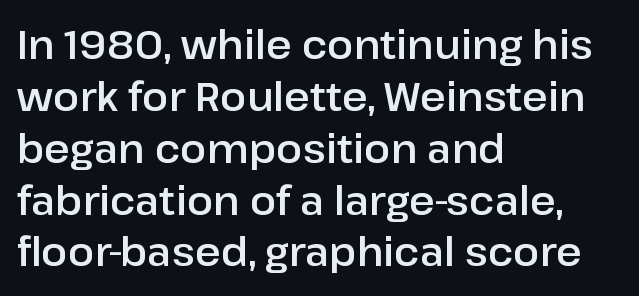
Q: Is the text italic (slanted)? A: No, it is upright.
Q: Is the typeface a serif or a sans-serif typeface? A: Sans-serif.
Q: Is the text underlined? A: No.
Q: How is the paragraph aligned? A: Left-aligned.
Q: Is the spacing between letters normal or unusually wide? A: Normal.
Q: Is the spacing between lines tight, normal or loose? A: Normal.
Q: Width (condensed, normal, or wide)? A: Normal.
Q: Stroke contrast? A: Low.
Q: x-height? A: Medium.
Q: Monospaced? A: No.
